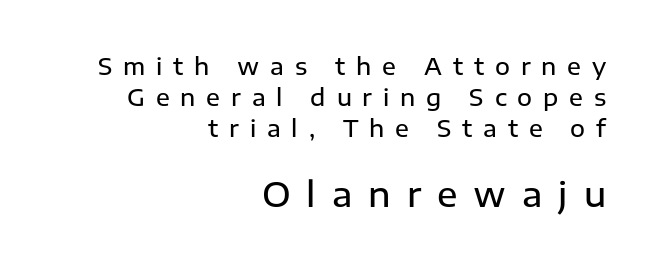
Q: Is the text bold? A: Semi-bold.
Q: Is the text italic (slanted)? A: No, it is upright.
Q: Is the typeface a serif or a sans-serif typeface? A: Sans-serif.
Q: Is the text underlined? A: No.
Q: How is the paragraph aligned? A: Right-aligned.
Q: Is the spacing between letters normal or unusually wide? A: Unusually wide.
Q: Is the spacing between lines tight, normal or loose? A: Normal.
Q: Which block of text is set in a larger size, the first (top) or the second (bottom)? A: The second (bottom) one.
Q: Width (condensed, normal, or wide)? A: Normal.
Q: Stroke contrast? A: Low.
Q: x-height? A: Medium.
Q: Monospaced? A: No.
